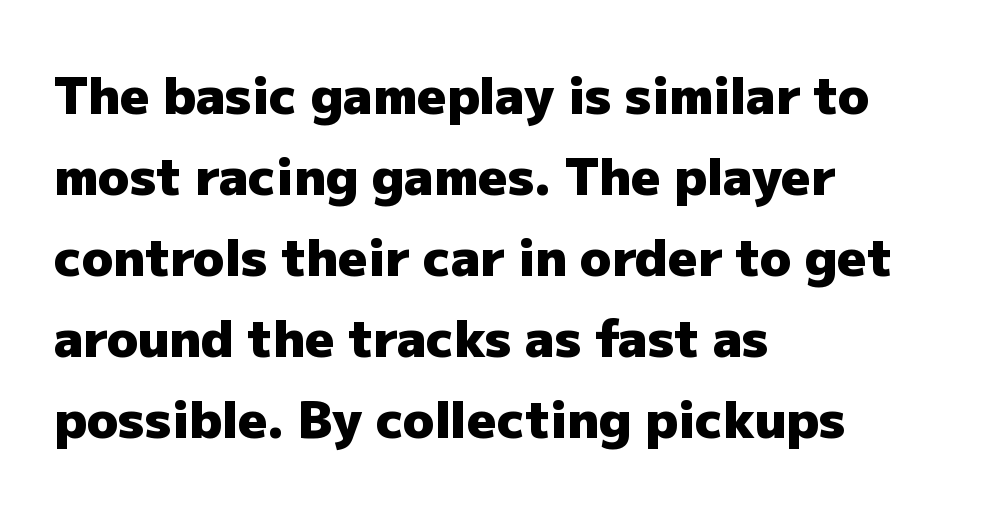
Q: Is the text bold? A: Yes.
Q: Is the text italic (slanted)? A: No, it is upright.
Q: Is the typeface a serif or a sans-serif typeface? A: Sans-serif.
Q: Is the text underlined? A: No.
Q: How is the paragraph aligned? A: Left-aligned.
Q: Is the spacing between letters normal or unusually wide? A: Normal.
Q: Is the spacing between lines tight, normal or loose? A: Normal.
Q: Width (condensed, normal, or wide)? A: Normal.
Q: Stroke contrast? A: Low.
Q: x-height? A: Medium.
Q: Monospaced? A: No.
